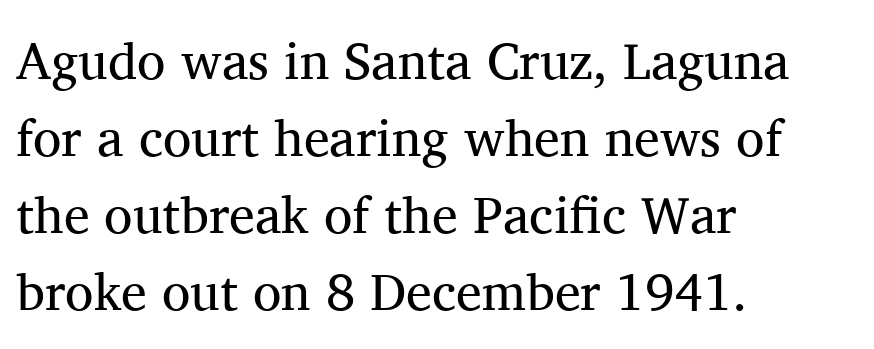
No extra ink here — the face is not bold. The setting favours the left margin, as ordinary paragraphs usually do. Little horizontal feet cap the strokes, marking this as serif type. Nothing unusual about the tracking: characters are spaced as the font intends. The strip under each line holds only bare page.
